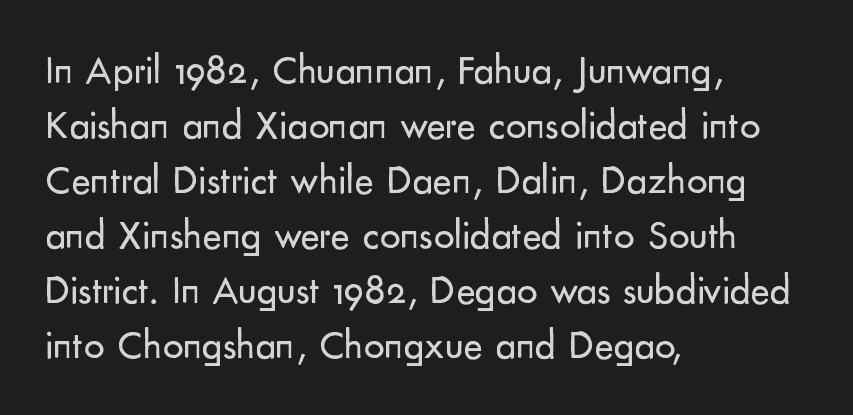
The image shows 41 px regular-weight sans-serif type, upright; set left-aligned, normal line spacing (1.34x), normal letter spacing, not underlined; low stroke contrast and a small x-height.
